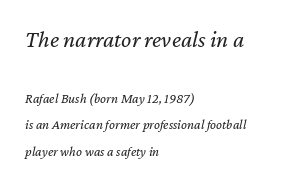
The image shows 24 px text type, italic (leaning right); set left-aligned, loose line spacing (1.9x), normal letter spacing, not underlined; the first (top) block is 1.71x larger.
